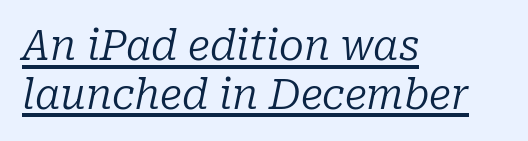
A typesetter would call this proportional, since set widths differ per character. Notice how the stems are inclined rather than vertical — that's the hallmark of italics. The rag falls on the right side of this text block. The type is set solid horizontally, with unmodified tracking. The rendering shows small feet on the letterforms — a serif design. Students, observe the line beneath the letters — that is underlining.
